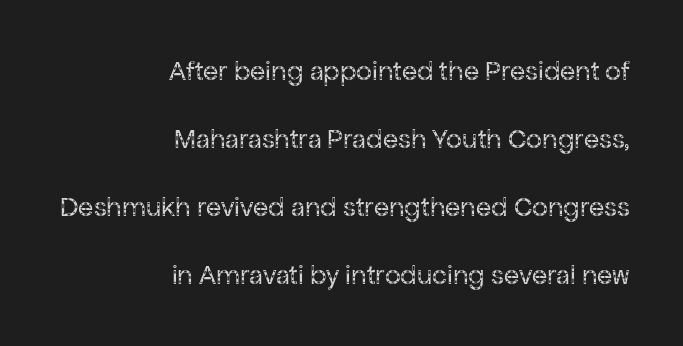
Italic? Not at all — the glyphs are vertical. Airy leading. A clean baseline with only descenders dipping below it. If you drew a ruler down the right edge, every line would touch it.
